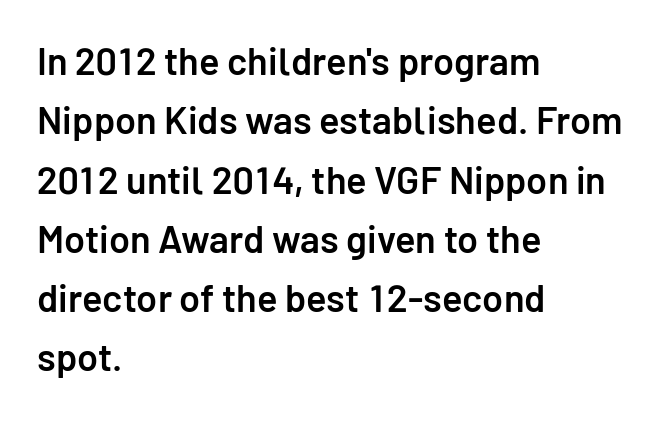
{"serif": "no", "italic": "no", "bold": "semi", "weight": "semibold", "width": "normal", "stroke_contrast": "low", "x_height": "medium", "monospaced": "no", "underline": "no", "align": "left", "line_spacing": "normal", "line_spacing_ratio": 1.56, "letter_spacing": "normal", "letter_spacing_em": 0.0, "glyph_px": 38}
